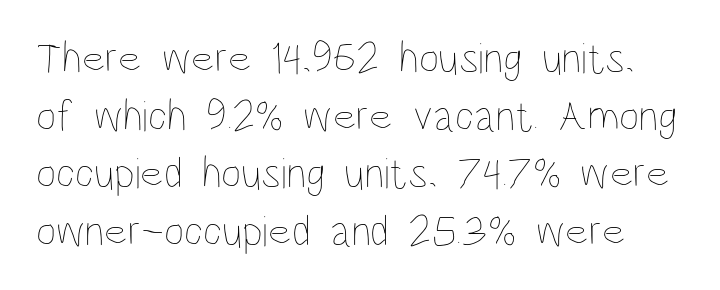
The image shows 44 px thin, condensed type, upright; set normal line spacing (1.31x), normal letter spacing, not underlined; low stroke contrast and a large x-height.
